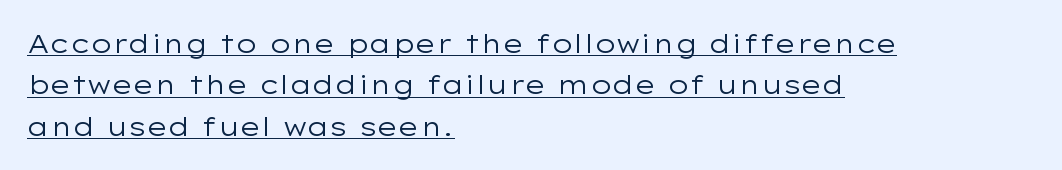
{"italic": "no", "bold": "no", "underline": "yes", "align": "left", "line_spacing": "normal", "line_spacing_ratio": 1.59, "letter_spacing": "normal", "letter_spacing_em": 0.0, "glyph_px": 26}
